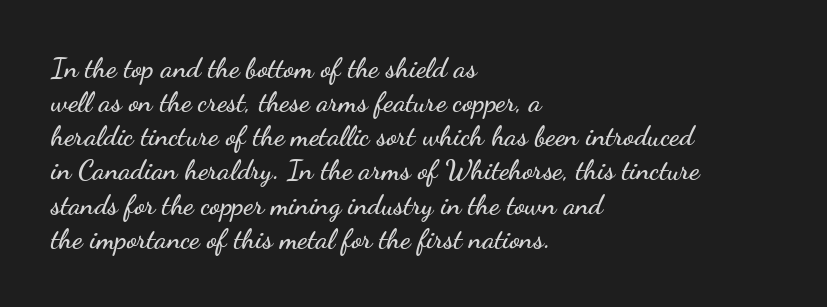
{"serif": "no", "width": "wide", "stroke_contrast": "low", "x_height": "small", "monospaced": "no", "underline": "no", "align": "left", "line_spacing_ratio": 1.22, "letter_spacing": "normal", "letter_spacing_em": 0.0, "glyph_px": 28}
